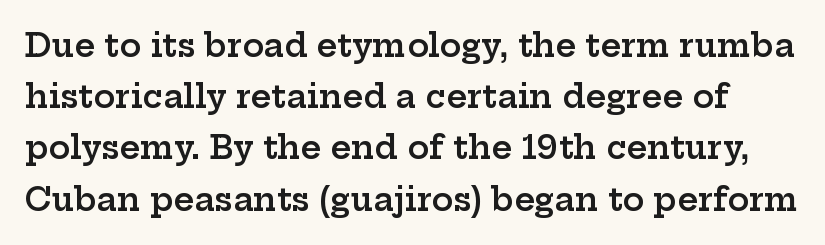
Q: Is the text bold? A: Semi-bold.
Q: Is the text italic (slanted)? A: No, it is upright.
Q: Is the typeface a serif or a sans-serif typeface? A: Serif.
Q: Is the text underlined? A: No.
Q: Is the spacing between letters normal or unusually wide? A: Normal.
Q: Is the spacing between lines tight, normal or loose? A: Normal.
Q: Width (condensed, normal, or wide)? A: Wide.
Q: Stroke contrast? A: Low.
Q: x-height? A: Medium.
Q: Monospaced? A: No.
